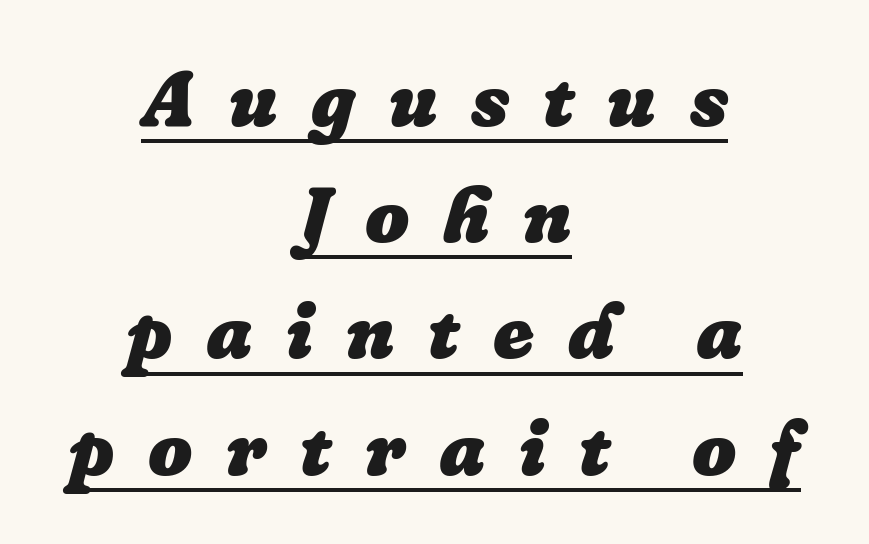
{"italic": "yes", "lean": "right", "slant_degrees": 16, "bold": "yes", "weight": "heavy", "width": "normal", "stroke_contrast": "low", "x_height": "medium", "monospaced": "no", "underline": "yes", "align": "center", "line_spacing": "normal", "line_spacing_ratio": 1.49, "letter_spacing": "wide", "letter_spacing_em": 0.43, "glyph_px": 78}
